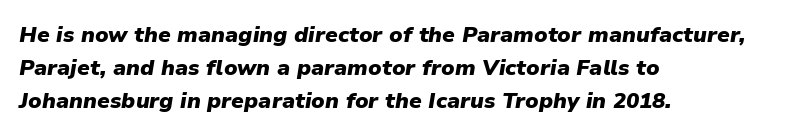
Q: Is the text bold? A: Yes.
Q: Is the text italic (slanted)? A: Yes, it leans right by about 9 degrees.
Q: Is the text underlined? A: No.
Q: How is the paragraph aligned? A: Left-aligned.
Q: Is the spacing between letters normal or unusually wide? A: Normal.
Q: Is the spacing between lines tight, normal or loose? A: Normal.
